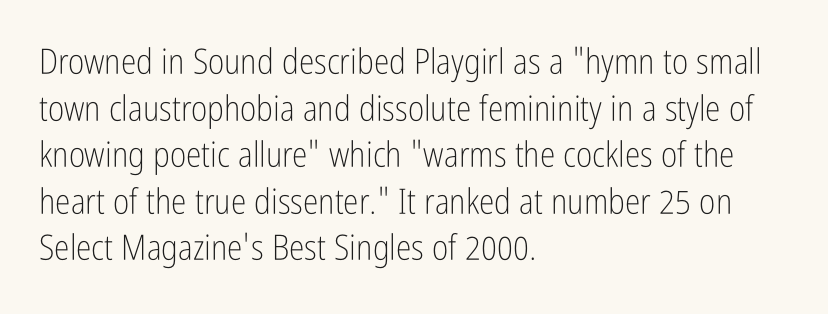
{"serif": "no", "italic": "no", "bold": "no", "weight": "light", "width": "condensed", "stroke_contrast": "low", "x_height": "medium", "monospaced": "no", "underline": "no", "align": "left", "line_spacing": "normal", "line_spacing_ratio": 1.33, "letter_spacing": "normal", "letter_spacing_em": 0.0, "glyph_px": 35}
